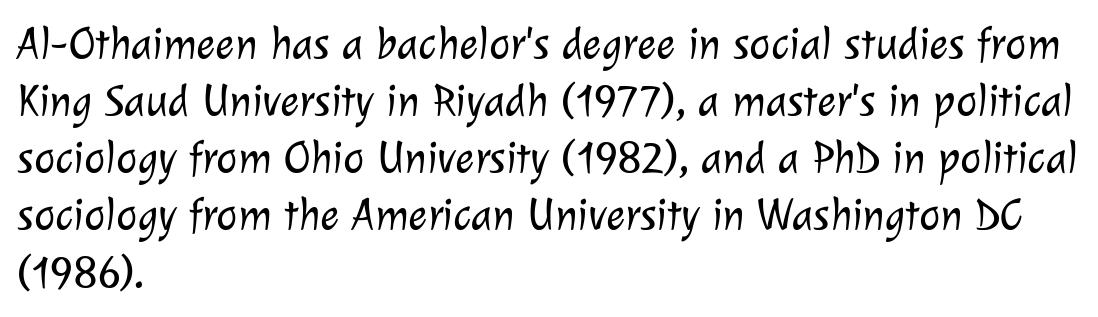
Where is the straight margin? On the left. This rendering features lettering with no underline. I'd call this a sans setting — the letters go barefoot. A normal amount of white space separates one row of letters from the next.
